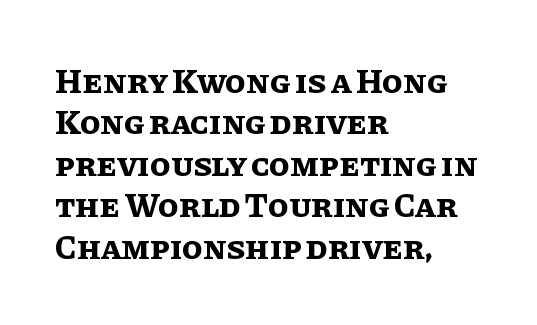
Q: Is the text bold? A: Yes.
Q: Is the text italic (slanted)? A: No, it is upright.
Q: Is the text underlined? A: No.
Q: How is the paragraph aligned? A: Left-aligned.
Q: Is the spacing between letters normal or unusually wide? A: Normal.
Q: Width (condensed, normal, or wide)? A: Normal.
Q: Stroke contrast? A: Low.
Q: x-height? A: Large.
Q: Monospaced? A: No.
